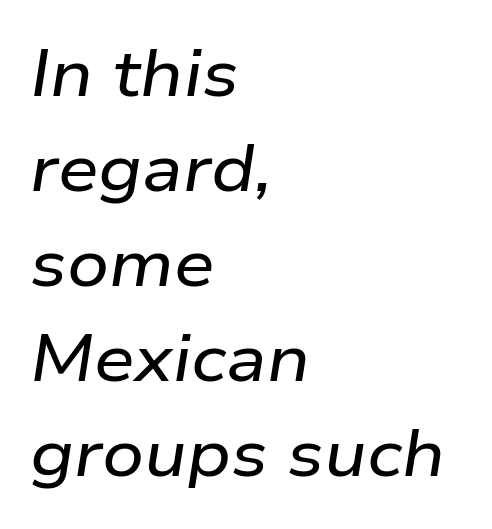
{"italic": "yes", "lean": "right", "slant_degrees": 9, "width": "wide", "stroke_contrast": "low", "x_height": "medium", "monospaced": "no", "underline": "no", "align": "left", "line_spacing": "normal", "line_spacing_ratio": 1.46, "letter_spacing": "normal", "letter_spacing_em": 0.0, "glyph_px": 65}
